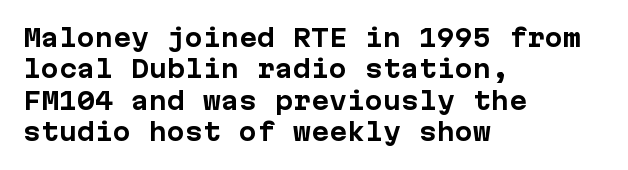
The image shows 24 px bold type, upright; set left-aligned, normal line spacing (1.31x), normal letter spacing, not underlined.
